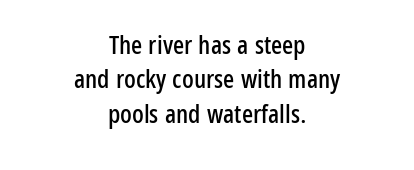
Unmarked baselines from the first word to the last. The letters stand upright; this is a roman face. Tracking value appears to be zero — textbook default spacing. Notice how descenders clear the ascenders below comfortably — that's standard leading.
